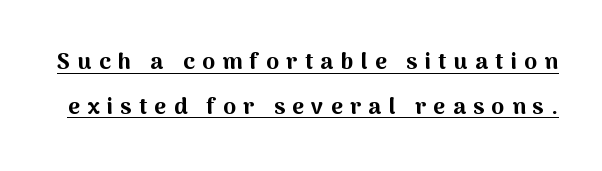
{"italic": "no", "bold": "yes", "underline": "yes", "line_spacing": "loose", "line_spacing_ratio": 1.94, "letter_spacing": "wide", "letter_spacing_em": 0.32, "glyph_px": 23}
